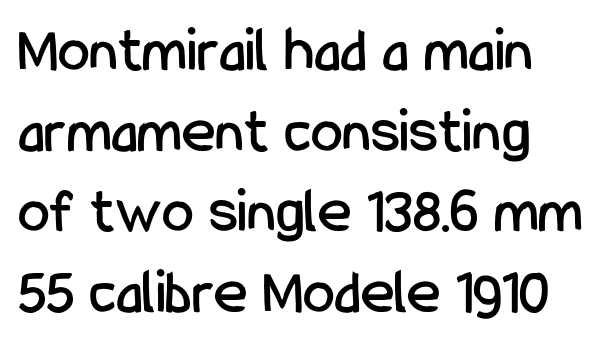
Q: Is the text italic (slanted)? A: No, it is upright.
Q: Is the typeface a serif or a sans-serif typeface? A: Sans-serif.
Q: Is the text underlined? A: No.
Q: How is the paragraph aligned? A: Left-aligned.
Q: Is the spacing between letters normal or unusually wide? A: Normal.
Q: Is the spacing between lines tight, normal or loose? A: Normal.
Q: Width (condensed, normal, or wide)? A: Condensed.
Q: Stroke contrast? A: Low.
Q: x-height? A: Medium.
Q: Monospaced? A: No.
